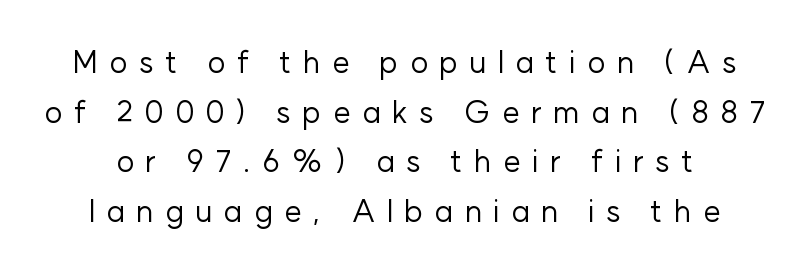
The image shows 31 px regular-weight sans-serif type, upright; set normal line spacing (1.6x), unusually wide letter spacing (+0.36 em), not underlined; low stroke contrast and a medium x-height.
